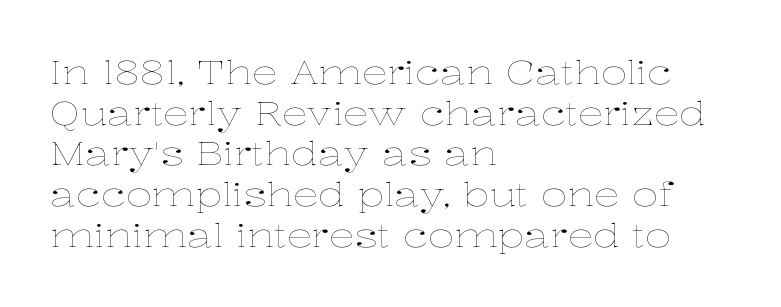
Any mark beneath the type? The region is blank. The horizontal fit of the characters is conventional and even. Upright lettering throughout. Counters stay open thanks to moderate or lighter strokes. The ragged edge is on the right, which tells us the setting is flush left.
